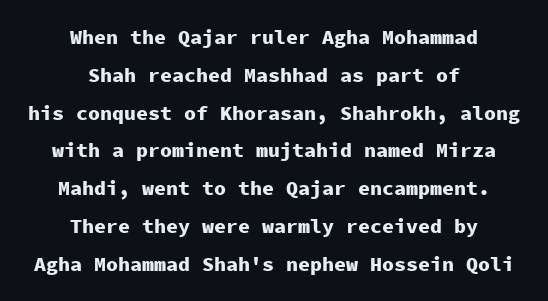
{"italic": "no", "bold": "yes", "underline": "no", "align": "center", "line_spacing_ratio": 1.89, "letter_spacing": "normal", "letter_spacing_em": 0.0, "glyph_px": 20}
